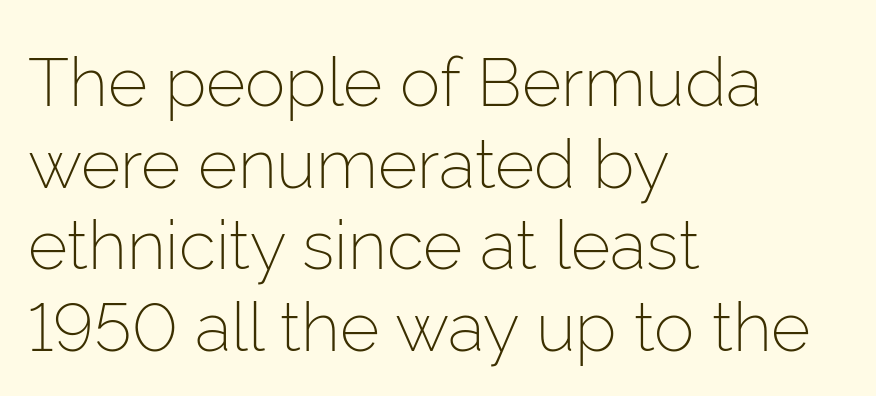
The image shows 68 px light sans-serif type, upright; set left-aligned, line spacing 1.2x, normal letter spacing, not underlined; low stroke contrast and a medium x-height.
